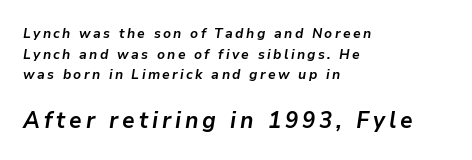
Q: Is the text bold? A: Yes.
Q: Is the text italic (slanted)? A: Yes, it leans right by about 9 degrees.
Q: Is the text underlined? A: No.
Q: How is the paragraph aligned? A: Left-aligned.
Q: Is the spacing between lines tight, normal or loose? A: Normal.
Q: Which block of text is set in a larger size, the first (top) or the second (bottom)? A: The second (bottom) one.
